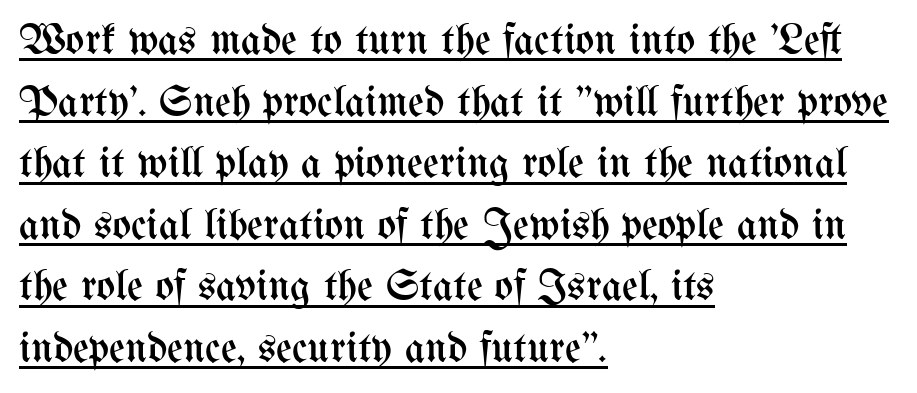
Q: Is the text bold? A: No.
Q: Is the text italic (slanted)? A: No, it is upright.
Q: Is the text underlined? A: Yes.
Q: How is the paragraph aligned? A: Left-aligned.
Q: Is the spacing between letters normal or unusually wide? A: Normal.
Q: Is the spacing between lines tight, normal or loose? A: Normal.
Q: Width (condensed, normal, or wide)? A: Condensed.
Q: Stroke contrast? A: Medium.
Q: x-height? A: Medium.
Q: Monospaced? A: No.
